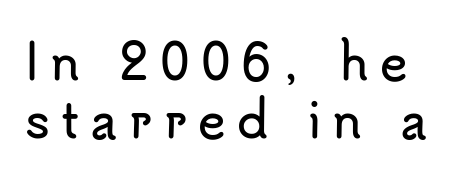
The face used here is a sans, in the tradition of grotesques and geometrics. Compared with typical body copy, the letter spacing here is much looser. It's the straight-up-and-down kind of type. Honestly, there is no underline to notice here at all. The face used here is proportionally spaced, like ordinary book or web type.
